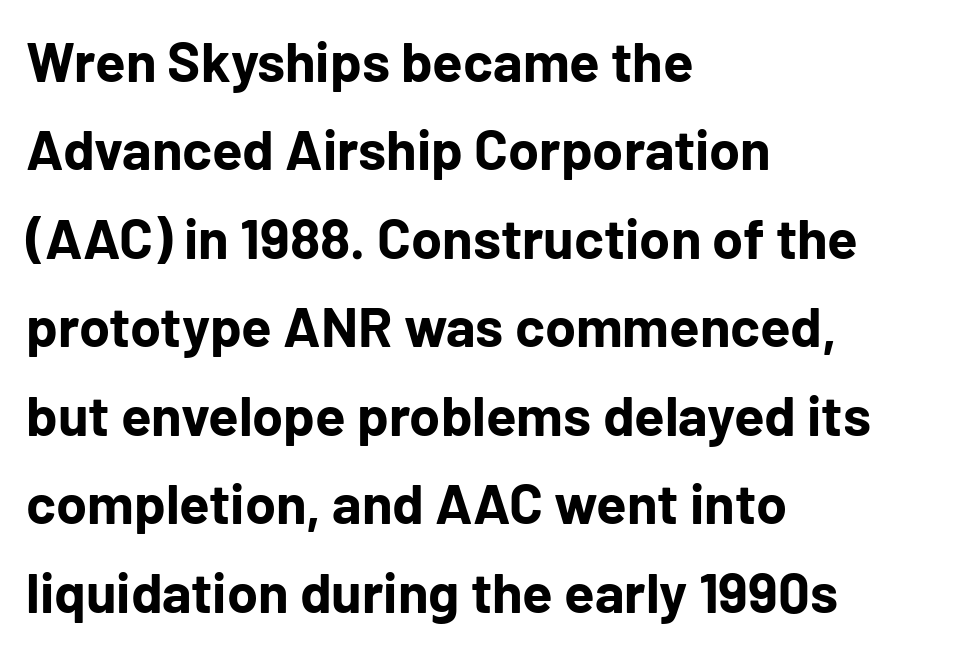
Q: Is the text bold? A: Yes.
Q: Is the text italic (slanted)? A: No, it is upright.
Q: Is the typeface a serif or a sans-serif typeface? A: Sans-serif.
Q: Is the text underlined? A: No.
Q: How is the paragraph aligned? A: Left-aligned.
Q: Is the spacing between letters normal or unusually wide? A: Normal.
Q: Is the spacing between lines tight, normal or loose? A: Normal.
Q: Width (condensed, normal, or wide)? A: Normal.
Q: Stroke contrast? A: Low.
Q: x-height? A: Medium.
Q: Monospaced? A: No.
